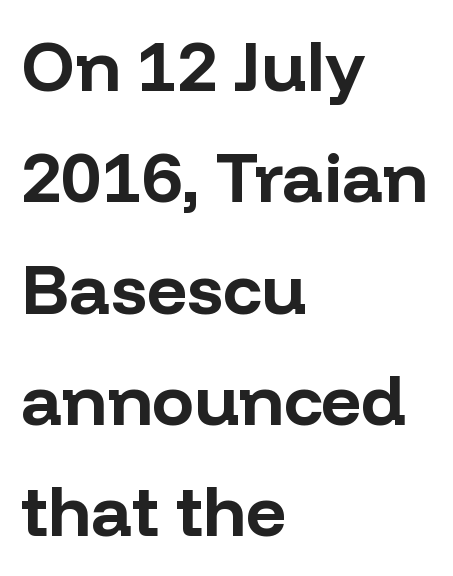
The image shows 70 px bold sans-serif type, upright; set left-aligned, normal line spacing (1.59x), normal letter spacing, not underlined; low stroke contrast and a medium x-height.
